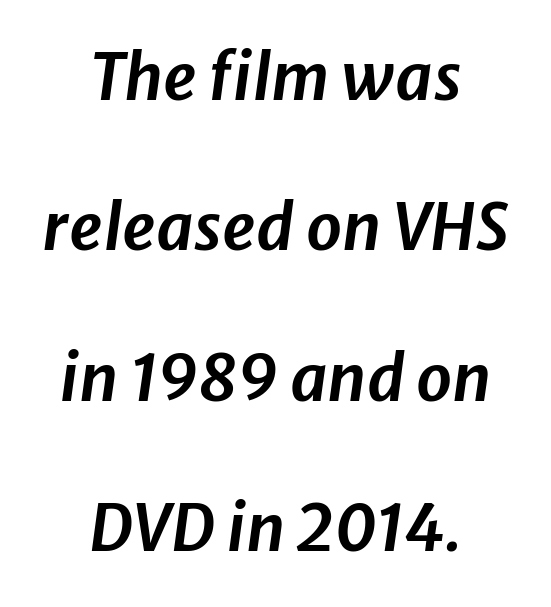
Notice the wide empty band between every row — that's loose leading. The rendering uses natural spacing where letterforms have individual widths. These lines are centered, leaving both edges ragged. Slanted lettering throughout. The passage shown has conventional tracking throughout.
